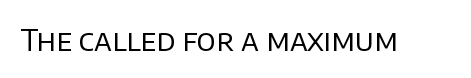
Q: Is the text bold? A: No.
Q: Is the text italic (slanted)? A: No, it is upright.
Q: Is the typeface a serif or a sans-serif typeface? A: Sans-serif.
Q: Is the text underlined? A: No.
Q: Is the spacing between letters normal or unusually wide? A: Normal.
Q: Width (condensed, normal, or wide)? A: Normal.
Q: Stroke contrast? A: Low.
Q: x-height? A: Large.
Q: Monospaced? A: No.
